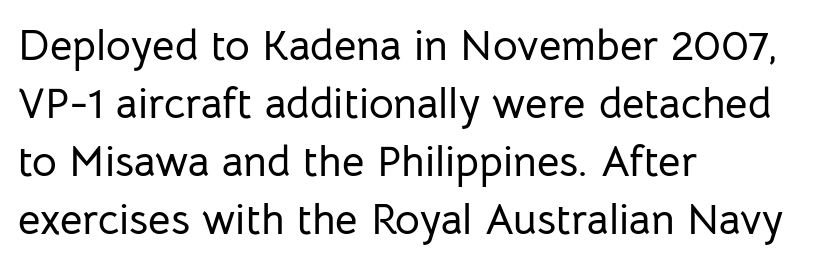
Q: Is the text italic (slanted)? A: No, it is upright.
Q: Is the typeface a serif or a sans-serif typeface? A: Sans-serif.
Q: Is the text underlined? A: No.
Q: How is the paragraph aligned? A: Left-aligned.
Q: Is the spacing between letters normal or unusually wide? A: Normal.
Q: Is the spacing between lines tight, normal or loose? A: Normal.
Q: Width (condensed, normal, or wide)? A: Normal.
Q: Stroke contrast? A: Low.
Q: x-height? A: Medium.
Q: Monospaced? A: No.
